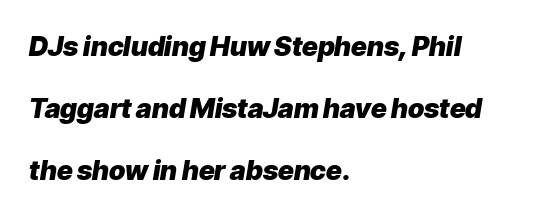
Vertically, the passage feels expansive, rows floating well apart. Bold? Absolutely — the strokes are thick and heavy. The space directly below the letters is spotless. Standard letterfit; no display-style spreading of the glyphs. If you drew a line through each stem, it would be angled.
